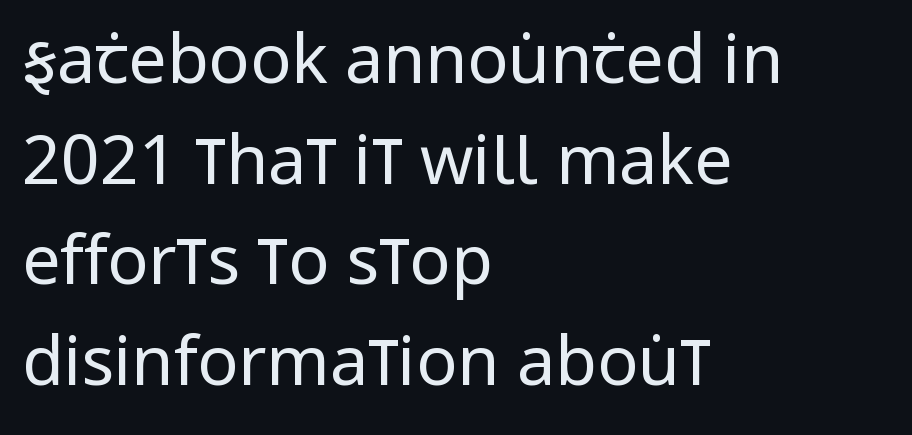
{"serif": "no", "italic": "no", "bold": "no", "weight": "regular", "width": "condensed", "stroke_contrast": "low", "x_height": "large", "monospaced": "no", "underline": "no", "align": "left", "line_spacing": "normal", "line_spacing_ratio": 1.48, "letter_spacing": "normal", "letter_spacing_em": 0.0, "glyph_px": 68}
